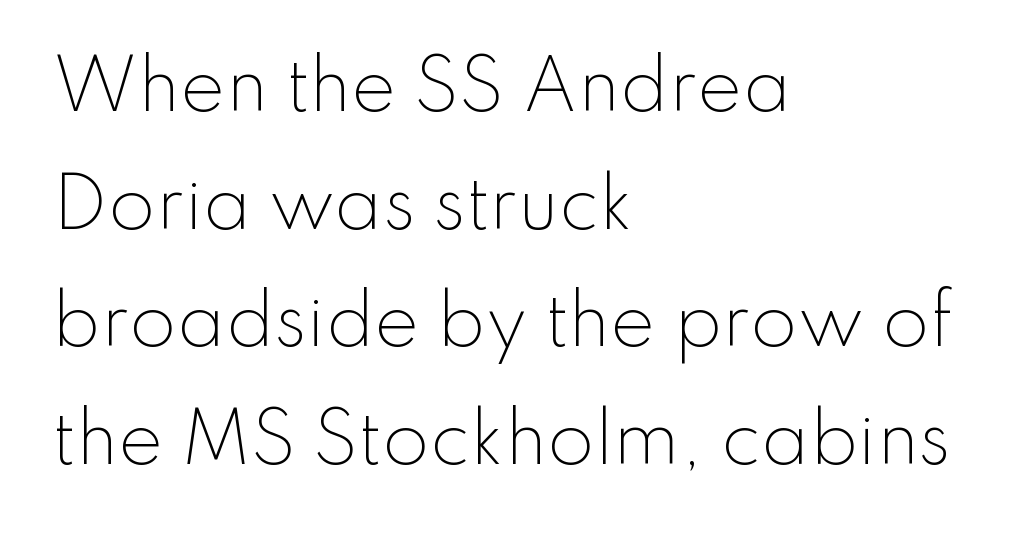
The image shows 68 px light sans-serif type, upright; set left-aligned, line spacing 1.73x, normal letter spacing, not underlined; low stroke contrast and a small x-height.
